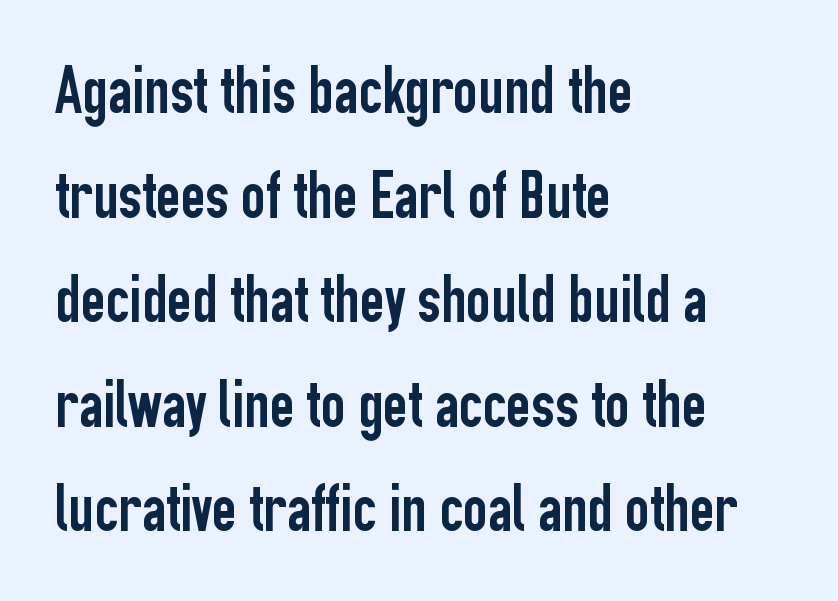
Q: Is the text italic (slanted)? A: No, it is upright.
Q: Is the typeface a serif or a sans-serif typeface? A: Sans-serif.
Q: Is the text underlined? A: No.
Q: How is the paragraph aligned? A: Left-aligned.
Q: Is the spacing between letters normal or unusually wide? A: Normal.
Q: Is the spacing between lines tight, normal or loose? A: Normal.
Q: Width (condensed, normal, or wide)? A: Condensed.
Q: Stroke contrast? A: Low.
Q: x-height? A: Medium.
Q: Monospaced? A: No.
